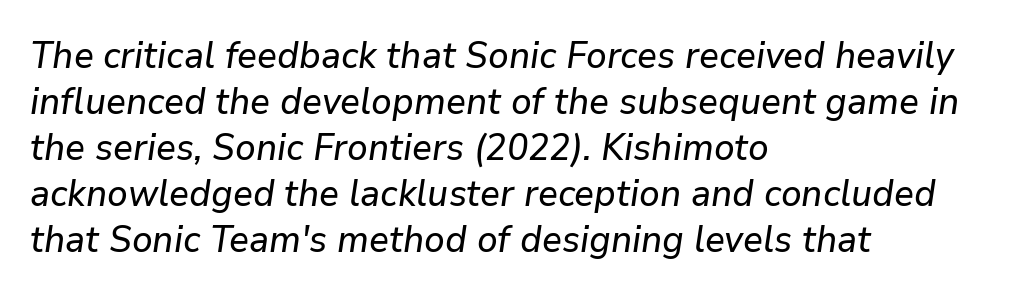
{"italic": "yes", "lean": "right", "slant_degrees": 9, "width": "normal", "stroke_contrast": "low", "x_height": "medium", "monospaced": "no", "underline": "no", "align": "left", "line_spacing_ratio": 1.24, "letter_spacing": "normal", "letter_spacing_em": 0.0, "glyph_px": 37}
